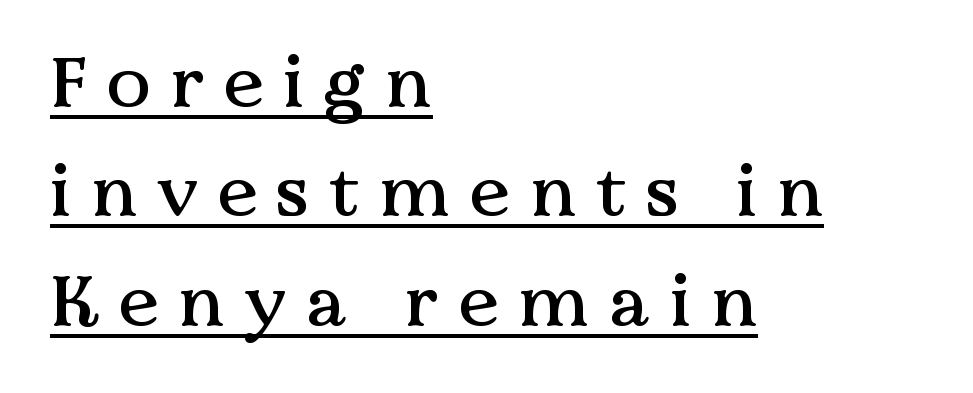
This rendering features underlined lettering. Students, note that the glyphs here are deliberately spaced far apart. Upright lettering throughout. This sample uses a serif face. The text block is weighted toward the left margin, trailing off unevenly rightward. The block of text has a typical density, with ordinary space between rows.
